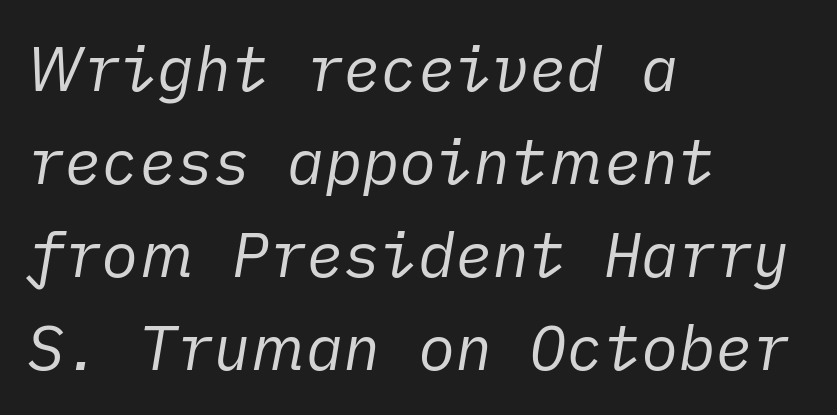
Q: Is the text bold? A: No.
Q: Is the text italic (slanted)? A: Yes, it leans right by about 10 degrees.
Q: Is the text underlined? A: No.
Q: How is the paragraph aligned? A: Left-aligned.
Q: Is the spacing between letters normal or unusually wide? A: Normal.
Q: Is the spacing between lines tight, normal or loose? A: Normal.
Q: Width (condensed, normal, or wide)? A: Normal.
Q: Stroke contrast? A: Low.
Q: x-height? A: Medium.
